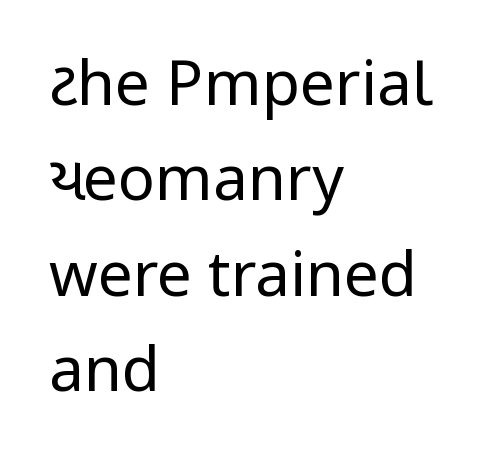
Q: Is the text bold? A: No.
Q: Is the text italic (slanted)? A: No, it is upright.
Q: Is the typeface a serif or a sans-serif typeface? A: Sans-serif.
Q: Is the text underlined? A: No.
Q: How is the paragraph aligned? A: Left-aligned.
Q: Is the spacing between letters normal or unusually wide? A: Normal.
Q: Is the spacing between lines tight, normal or loose? A: Normal.
Q: Width (condensed, normal, or wide)? A: Condensed.
Q: Stroke contrast? A: Low.
Q: x-height? A: Large.
Q: Monospaced? A: No.
